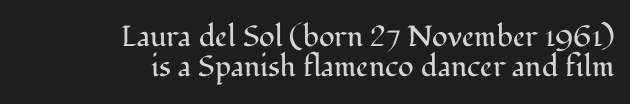
Little horizontal feet cap the strokes, marking this as serif type. Letter spacing: default. Reading down the block, your eye finds every line finishing at a fixed right position. The designer dialed line spacing down below the default. The letters advance in unequal steps, a hallmark of proportional type. The letters stand straight up with perfectly vertical stems.
